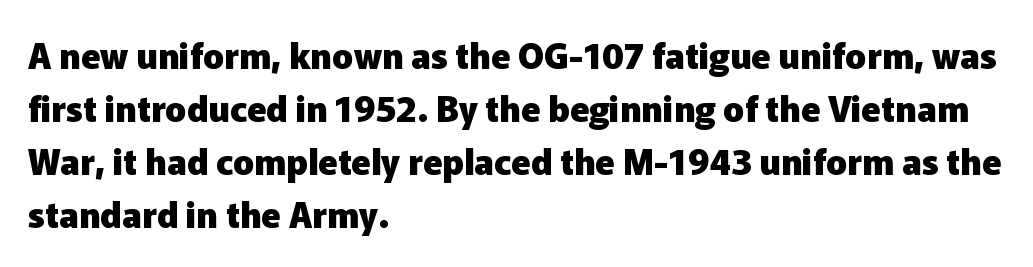
The image shows 35 px heavy sans-serif type, upright; set left-aligned, normal line spacing (1.51x), normal letter spacing, not underlined; low stroke contrast and a medium x-height.
